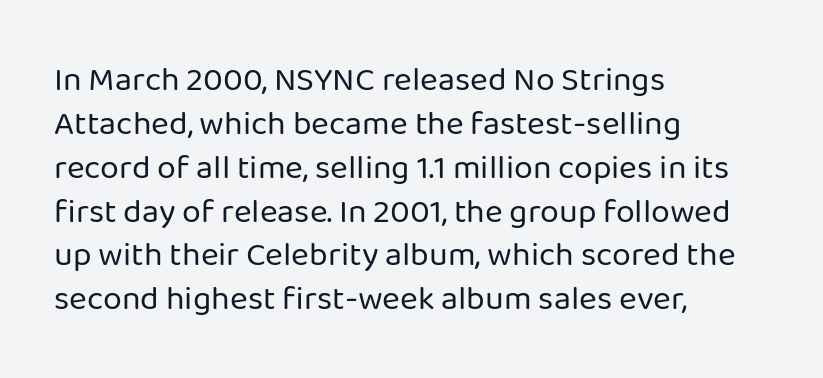
{"serif": "no", "italic": "no", "bold": "no", "weight": "regular", "width": "normal", "stroke_contrast": "low", "x_height": "medium", "monospaced": "no", "underline": "no", "align": "left", "line_spacing": "normal", "line_spacing_ratio": 1.29, "letter_spacing": "normal", "letter_spacing_em": 0.0, "glyph_px": 34}
